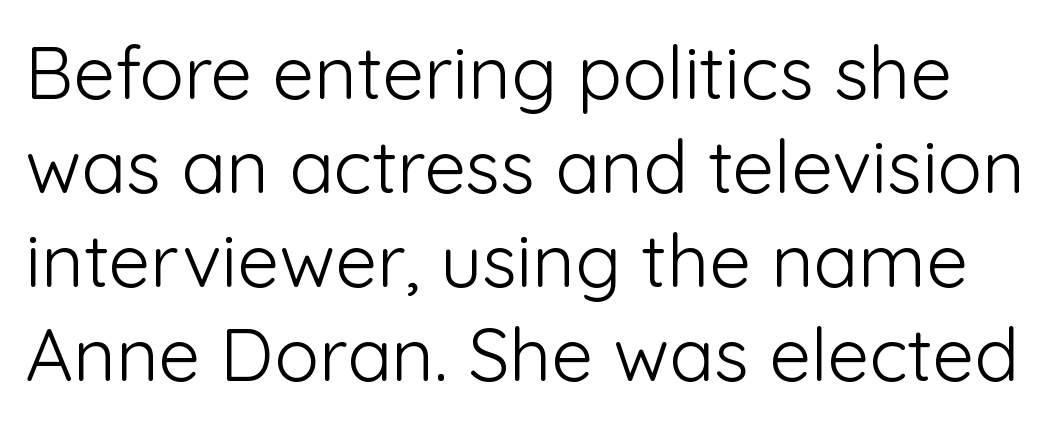
Anything drawn beneath the words? Only blank space. Stem width sits at or under what a default text font uses. Serifs: no, the terminals of the letterforms are clean. Proportional: the letters do not fall into vertical columns. Is there any slant? The stems are plumb.
